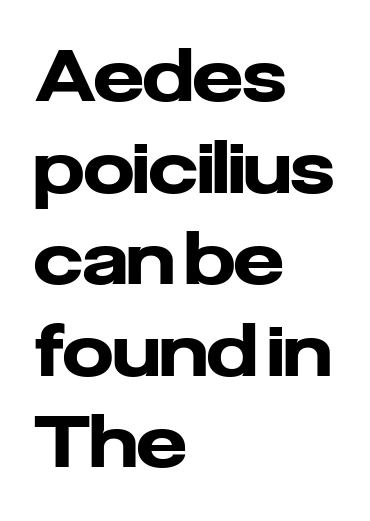
The image shows 71 px heavy sans-serif type, upright; set left-aligned, normal line spacing (1.29x), normal letter spacing, not underlined; low stroke contrast and a medium x-height.
